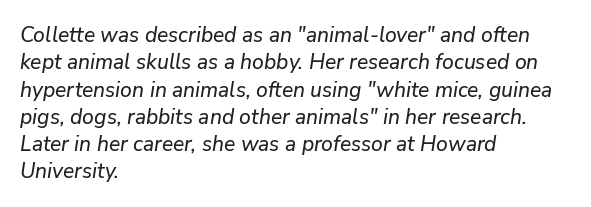
Q: Is the text italic (slanted)? A: Yes, it leans right by about 9 degrees.
Q: Is the text underlined? A: No.
Q: How is the paragraph aligned? A: Left-aligned.
Q: Is the spacing between letters normal or unusually wide? A: Normal.
Q: Is the spacing between lines tight, normal or loose? A: Normal.
